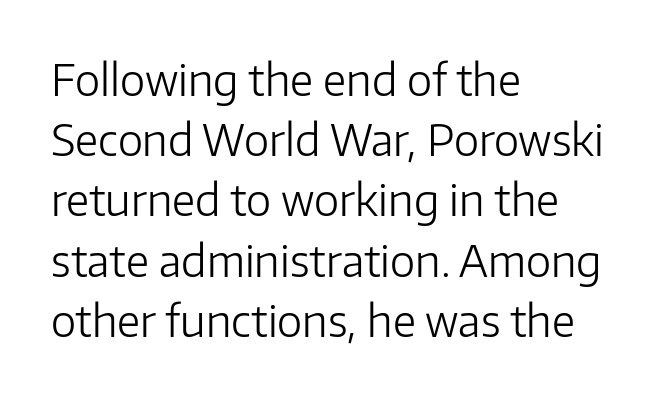
The image shows 43 px light sans-serif type, upright; set left-aligned, normal line spacing (1.4x), normal letter spacing, not underlined; low stroke contrast and a medium x-height.
